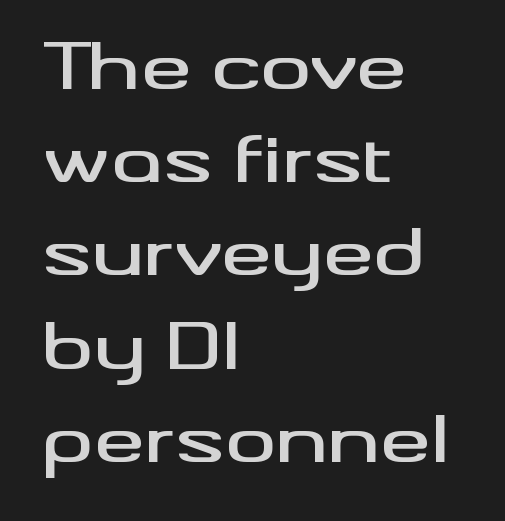
The image shows 63 px wide sans-serif type, upright; set left-aligned, normal line spacing (1.48x), normal letter spacing, not underlined; medium stroke contrast and a small x-height.
